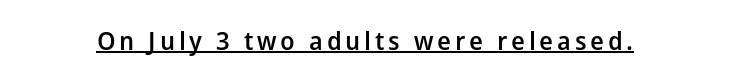
The image shows 25 px text type, upright; set underlined.
